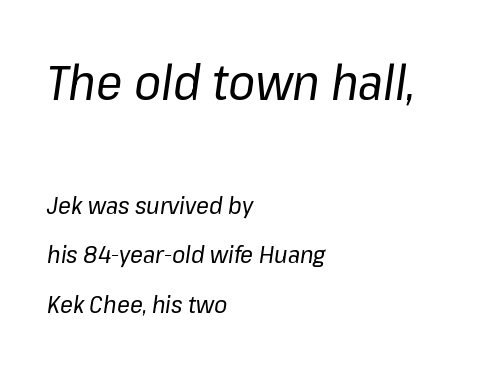
{"italic": "yes", "lean": "right", "slant_degrees": 8, "bold": "no", "weight": "regular", "width": "normal", "stroke_contrast": "low", "x_height": "medium", "monospaced": "no", "underline": "no", "align": "left", "line_spacing": "loose", "line_spacing_ratio": 2.07, "letter_spacing": "normal", "letter_spacing_em": 0.0, "larger_block": "first", "size_ratio": 2.04, "glyph_px": 49}
